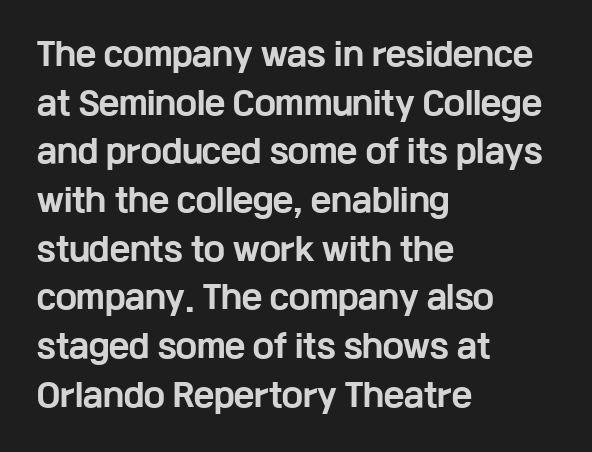
The image shows 31 px bold, wide sans-serif type, upright; set left-aligned, normal line spacing (1.57x), normal letter spacing, not underlined; low stroke contrast and a medium x-height.
